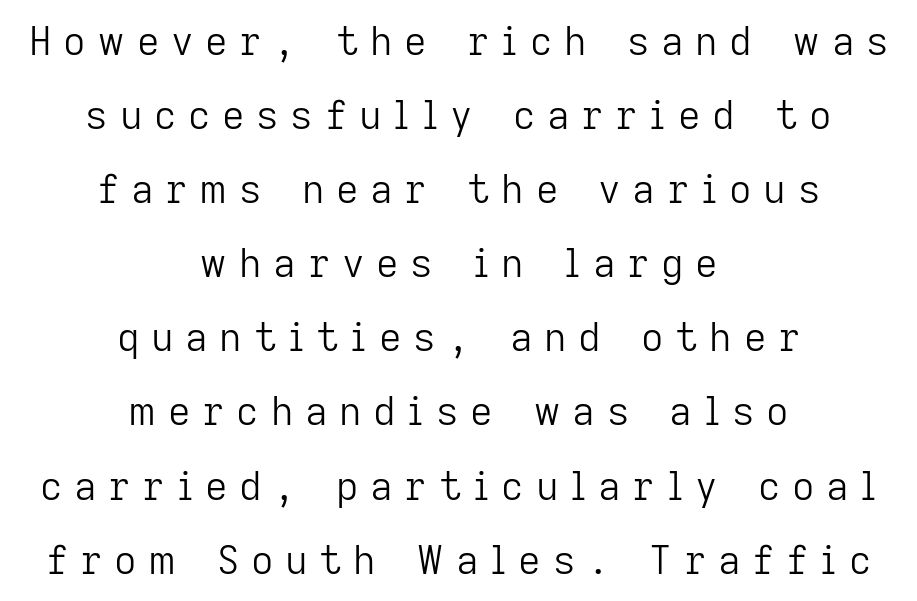
Look at the bottom of the vertical strokes: they stop flat, with no serifs. Notice how the stems are strictly vertical — no italics here. The strokes are not fattened; the text isn't bold. Only glyphs here, with clear space below each row. Do the characters align in a grid? No, the font is proportional. Tracking here is generous; glyphs stand well apart from one another.
